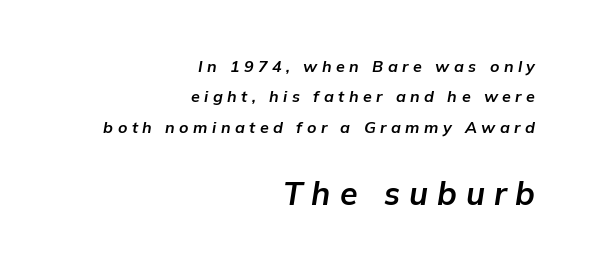
Q: Is the text bold? A: Yes.
Q: Is the text italic (slanted)? A: Yes, it leans right by about 9 degrees.
Q: Is the text underlined? A: No.
Q: How is the paragraph aligned? A: Right-aligned.
Q: Is the spacing between letters normal or unusually wide? A: Unusually wide.
Q: Is the spacing between lines tight, normal or loose? A: Loose.
Q: Which block of text is set in a larger size, the first (top) or the second (bottom)? A: The second (bottom) one.
Q: Width (condensed, normal, or wide)? A: Normal.
Q: Stroke contrast? A: Low.
Q: x-height? A: Medium.
Q: Monospaced? A: No.
